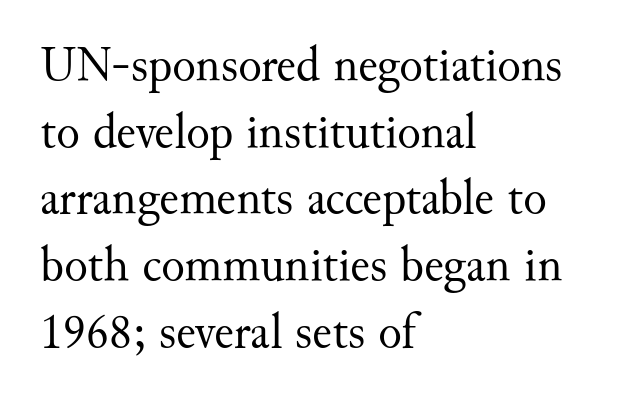
Q: Is the text bold? A: No.
Q: Is the text italic (slanted)? A: No, it is upright.
Q: Is the typeface a serif or a sans-serif typeface? A: Serif.
Q: Is the text underlined? A: No.
Q: How is the paragraph aligned? A: Left-aligned.
Q: Is the spacing between letters normal or unusually wide? A: Normal.
Q: Is the spacing between lines tight, normal or loose? A: Normal.
Q: Width (condensed, normal, or wide)? A: Normal.
Q: Stroke contrast? A: Medium.
Q: x-height? A: Small.
Q: Monospaced? A: No.
